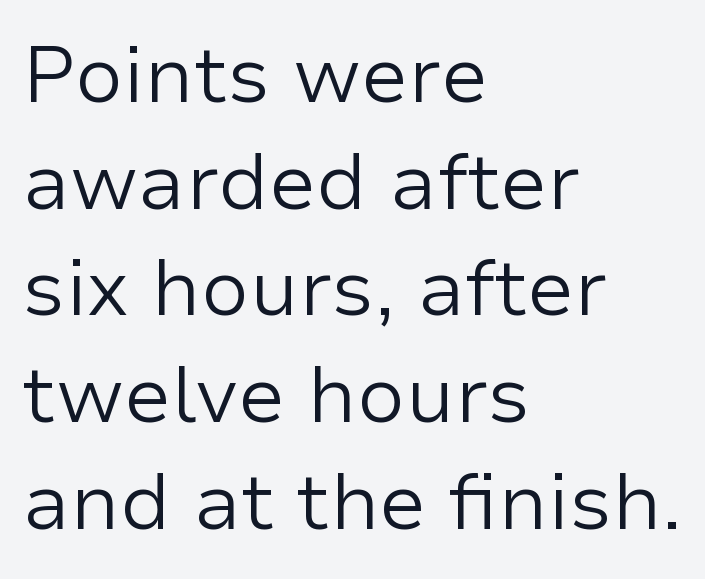
{"serif": "no", "italic": "no", "bold": "no", "weight": "regular", "width": "normal", "stroke_contrast": "low", "x_height": "medium", "monospaced": "no", "underline": "no", "align": "left", "line_spacing": "normal", "line_spacing_ratio": 1.35, "letter_spacing": "normal", "letter_spacing_em": 0.0, "glyph_px": 79}
